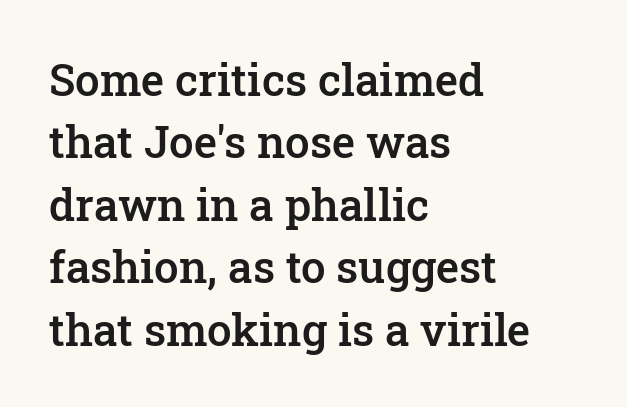
{"serif": "yes", "italic": "no", "bold": "semi", "weight": "semibold", "width": "normal", "stroke_contrast": "low", "x_height": "medium", "monospaced": "no", "underline": "no", "align": "left", "line_spacing": "normal", "line_spacing_ratio": 1.42, "letter_spacing": "normal", "letter_spacing_em": 0.0, "glyph_px": 44}
